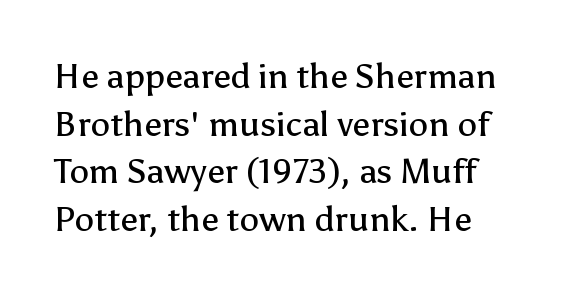
{"serif": "no", "italic": "no", "bold": "no", "weight": "regular", "width": "normal", "stroke_contrast": "low", "x_height": "medium", "monospaced": "no", "underline": "no", "line_spacing": "normal", "line_spacing_ratio": 1.36, "letter_spacing": "normal", "letter_spacing_em": 0.0, "glyph_px": 35}
